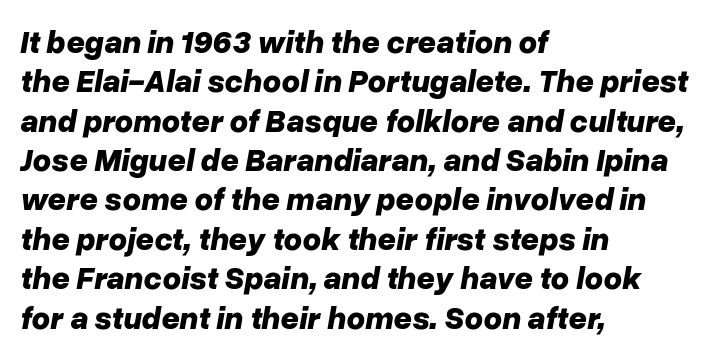
{"italic": "yes", "lean": "right", "slant_degrees": 10, "bold": "yes", "weight": "bold", "width": "normal", "stroke_contrast": "low", "x_height": "medium", "monospaced": "no", "underline": "no", "align": "left", "line_spacing_ratio": 1.23, "letter_spacing": "normal", "letter_spacing_em": 0.0, "glyph_px": 32}
